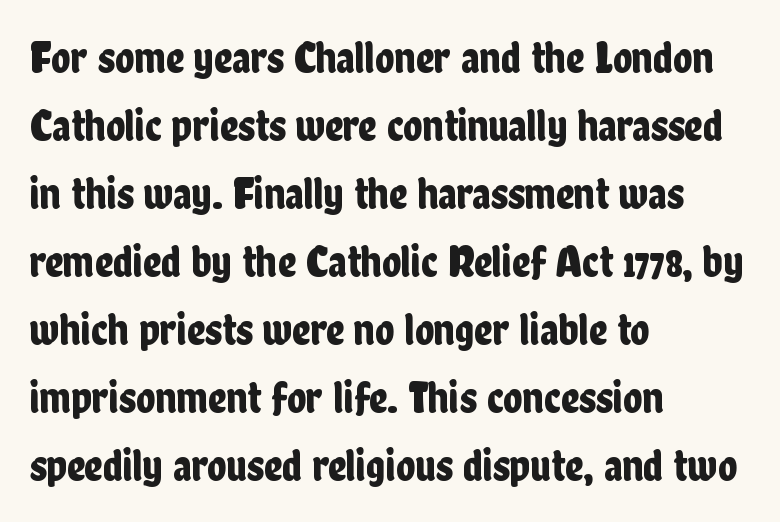
Honestly, there is no underline to notice here at all. The type family on display is of the sans-serif kind. Each letter keeps its own natural width here, so spacing adapts to shape. The space between consecutive lines is moderate. Compared with a centered layout, this one pins lines to the left instead.
